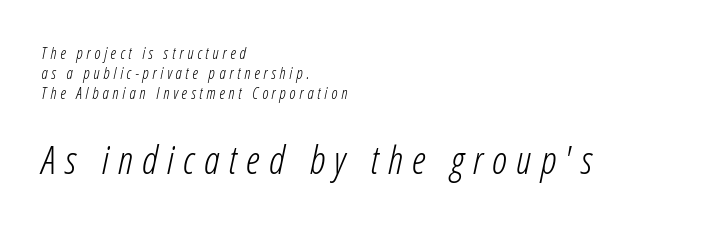
{"italic": "yes", "lean": "right", "slant_degrees": 12, "bold": "no", "weight": "light", "width": "condensed", "stroke_contrast": "low", "x_height": "medium", "monospaced": "no", "underline": "no", "align": "left", "line_spacing": "normal", "line_spacing_ratio": 1.25, "letter_spacing": "wide", "letter_spacing_em": 0.24, "larger_block": "second", "size_ratio": 2.44, "glyph_px": 39}
